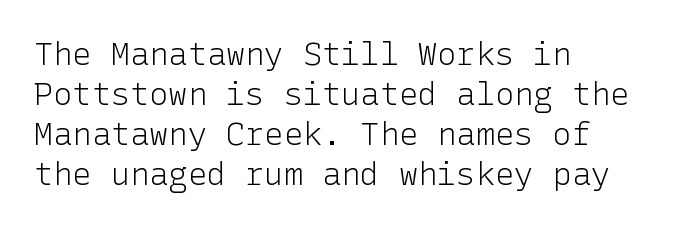
Is the block centered? No — it sits flush against the left margin. Stem width sits at or under what a default text font uses. Unlike a traditional serif, this face leaves its strokes unadorned. The area under the type is left untouched. Posture: straight, roman, zero tilt. The passage shown stacks its lines at a standard gap.
